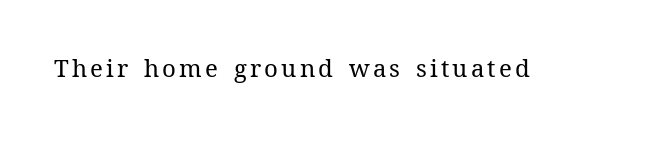
Only glyphs here, with clear space below each row. Posture: upright roman. The font is comparable to plain body text, perhaps lighter.
